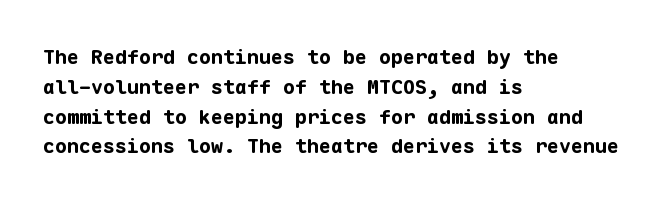
{"italic": "no", "bold": "yes", "underline": "no", "align": "left", "line_spacing": "normal", "line_spacing_ratio": 1.49, "letter_spacing": "normal", "letter_spacing_em": 0.0, "glyph_px": 20}
